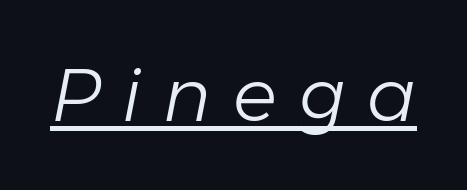
Q: Is the text bold? A: No.
Q: Is the text italic (slanted)? A: Yes, it leans right by about 11 degrees.
Q: Is the text underlined? A: Yes.
Q: Is the spacing between letters normal or unusually wide? A: Unusually wide.
Q: Width (condensed, normal, or wide)? A: Normal.
Q: Stroke contrast? A: Low.
Q: x-height? A: Medium.
Q: Monospaced? A: No.
